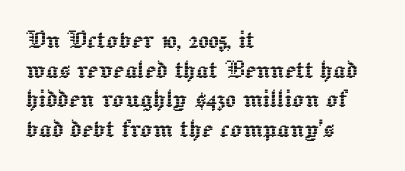
The image shows 30 px text type, upright; set left-aligned, tight line spacing (0.99x), normal letter spacing, not underlined; a medium x-height.
